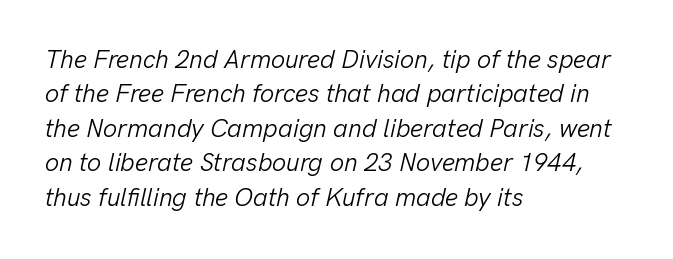
The image shows 25 px text type, italic (leaning right); set left-aligned, normal line spacing (1.38x), normal letter spacing, not underlined.
